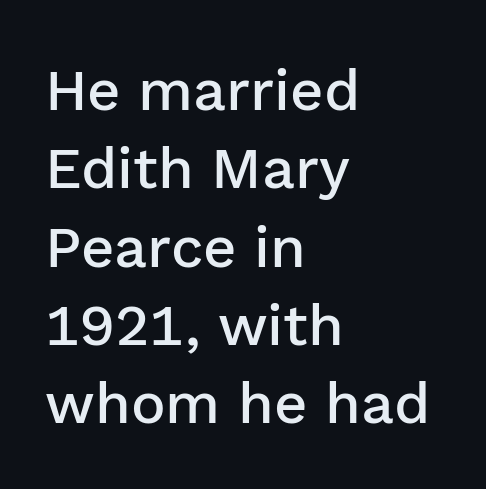
Look at the bottom of the vertical strokes: they stop flat, with no serifs. Short note: letters normally spaced. Spacing verdict: proportional, widths tailored to each character. Does the copy run flush right? No — it runs flush left. Descenders are the only things crossing below the line.
